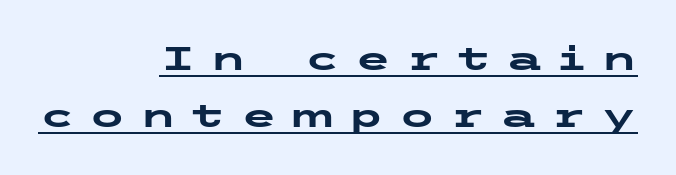
Q: Is the text bold? A: Yes.
Q: Is the text italic (slanted)? A: No, it is upright.
Q: Is the typeface a serif or a sans-serif typeface? A: Sans-serif.
Q: Is the text underlined? A: Yes.
Q: How is the paragraph aligned? A: Right-aligned.
Q: Is the spacing between letters normal or unusually wide? A: Unusually wide.
Q: Width (condensed, normal, or wide)? A: Wide.
Q: Stroke contrast? A: Low.
Q: x-height? A: Medium.
